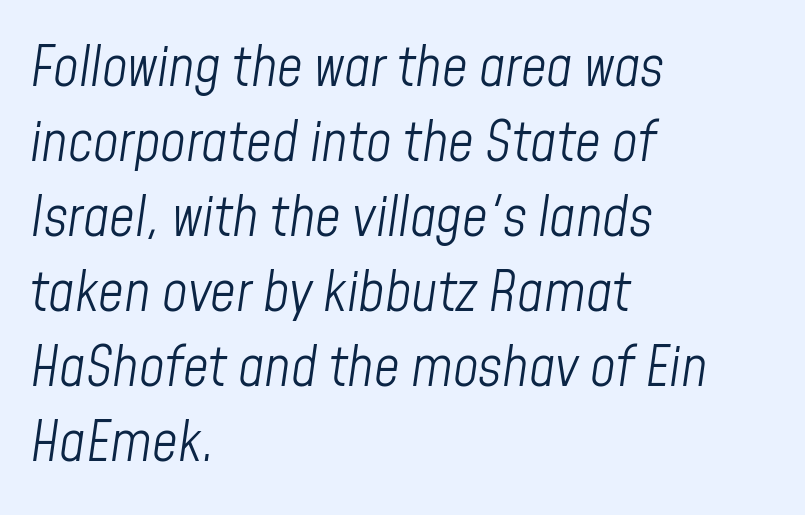
Q: Is the text bold? A: No.
Q: Is the text italic (slanted)? A: Yes, it leans right by about 8 degrees.
Q: Is the text underlined? A: No.
Q: How is the paragraph aligned? A: Left-aligned.
Q: Is the spacing between letters normal or unusually wide? A: Normal.
Q: Is the spacing between lines tight, normal or loose? A: Normal.
Q: Width (condensed, normal, or wide)? A: Condensed.
Q: Stroke contrast? A: Low.
Q: x-height? A: Medium.
Q: Monospaced? A: No.
